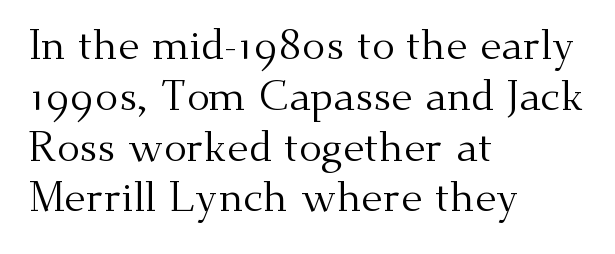
{"serif": "yes", "italic": "no", "bold": "no", "weight": "regular", "width": "normal", "stroke_contrast": "medium", "x_height": "small", "monospaced": "no", "underline": "no", "align": "left", "line_spacing_ratio": 1.21, "letter_spacing": "normal", "letter_spacing_em": 0.0, "glyph_px": 42}
